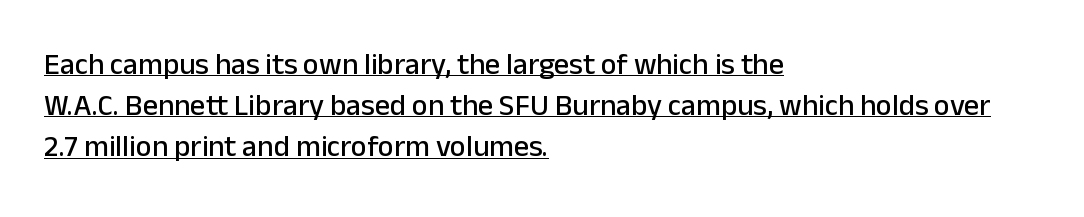
The type is set solid horizontally, with unmodified tracking. Has an underline been added? It has. These lines are rendered in a variable-pitch font. The glyphs in this specimen are sans serif.
